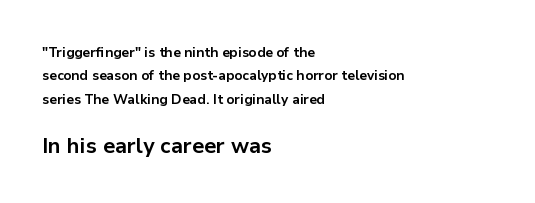
Q: Is the text bold? A: Yes.
Q: Is the text italic (slanted)? A: No, it is upright.
Q: Is the text underlined? A: No.
Q: How is the paragraph aligned? A: Left-aligned.
Q: Is the spacing between letters normal or unusually wide? A: Normal.
Q: Is the spacing between lines tight, normal or loose? A: Normal.
Q: Which block of text is set in a larger size, the first (top) or the second (bottom)? A: The second (bottom) one.
